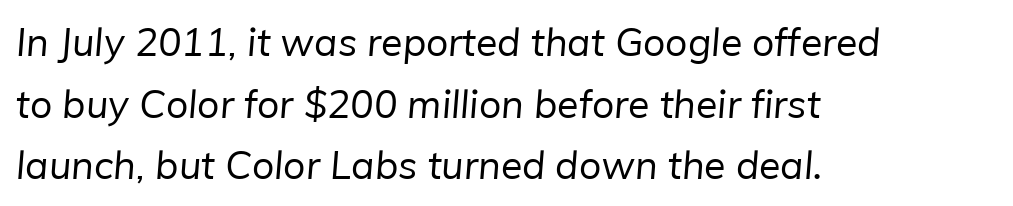
The image shows 39 px regular-weight sans-serif type; set left-aligned, normal line spacing (1.58x), normal letter spacing, not underlined; low stroke contrast and a medium x-height.
